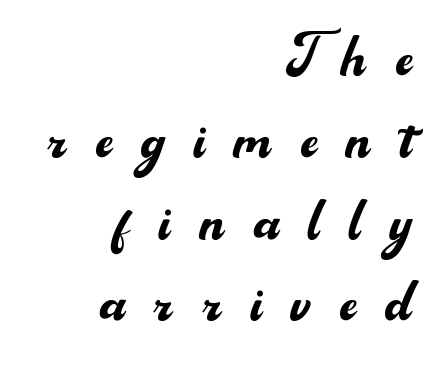
The image shows 73 px regular-weight sans-serif type; set right-aligned, tight line spacing (1.12x), unusually wide letter spacing (+0.4 em), not underlined; medium stroke contrast and a small x-height.
